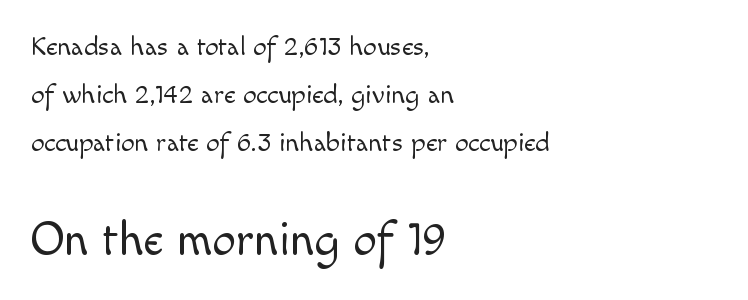
The image shows 47 px light sans-serif type, upright; set left-aligned, line spacing 1.78x, normal letter spacing, not underlined; the second (bottom) block is 1.74x larger; a small x-height.
